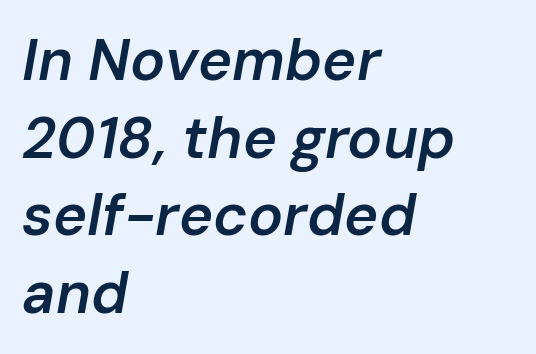
The image shows 58 px semibold type, italic (leaning right); set left-aligned, normal line spacing (1.34x), normal letter spacing, not underlined; low stroke contrast and a medium x-height.
